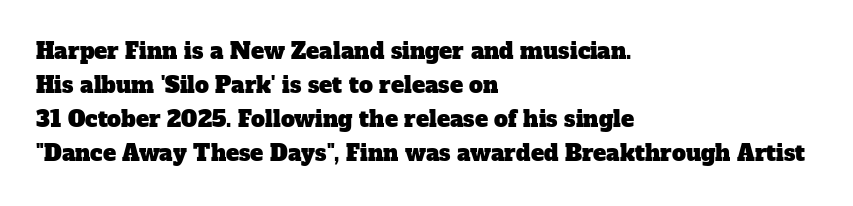
{"underline": "no", "align": "left", "line_spacing": "normal", "line_spacing_ratio": 1.55, "letter_spacing": "normal", "letter_spacing_em": 0.0, "glyph_px": 22}
